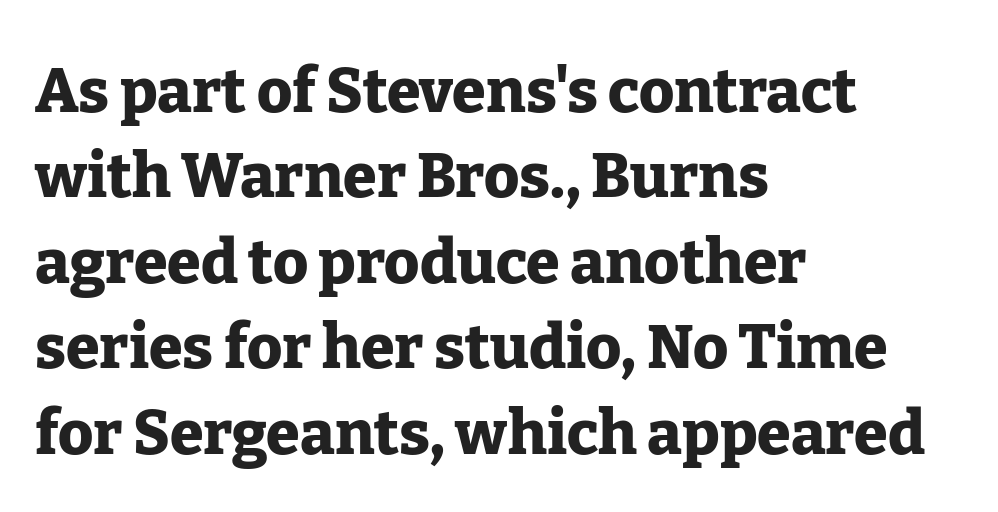
Italic? Not at all — the glyphs are vertical. Weight check: bold — yes, fully. Which margin do the lines hug? The left one — the right edge is uneven. Underline: absent. Tracking here is standard; glyphs follow each other at the usual distance.
